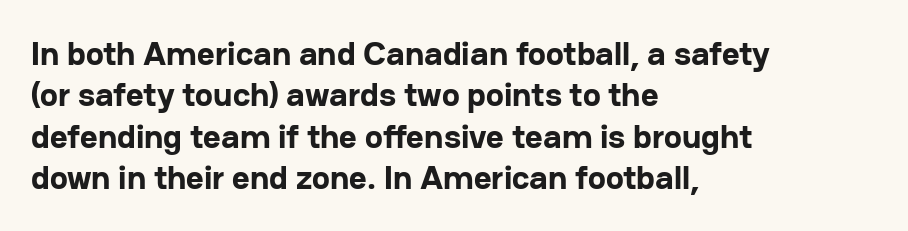
The image shows 34 px bold sans-serif type, upright; set left-aligned, line spacing 1.22x, normal letter spacing, not underlined; low stroke contrast and a medium x-height.
